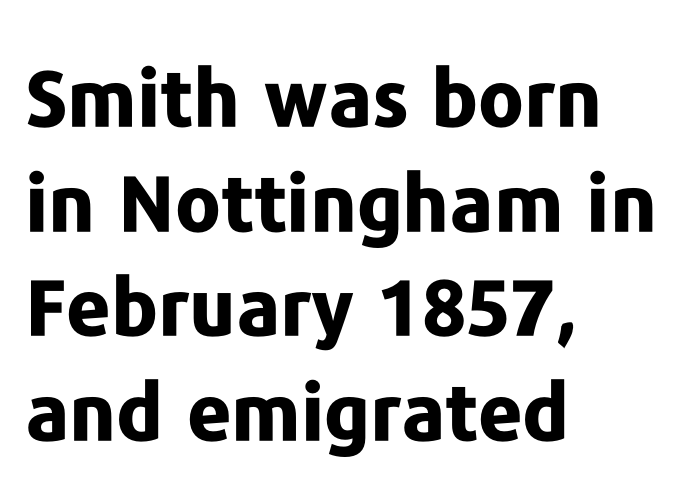
The space beneath each line is pristine and unruled. Compared with typical body copy, the letter spacing here is the same. The type sits square on the baseline with zero lean. The rendering uses natural spacing where letterforms have individual widths. The rag falls on the right side of this text block.
